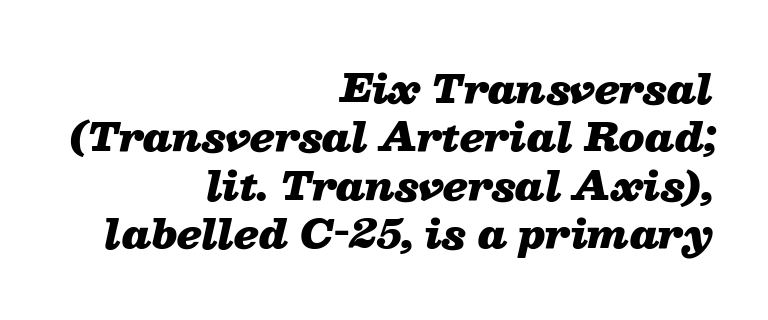
The image shows 38 px heavy, wide type, italic (leaning right); set right-aligned, normal line spacing (1.27x), normal letter spacing, not underlined; low stroke contrast and a medium x-height.
